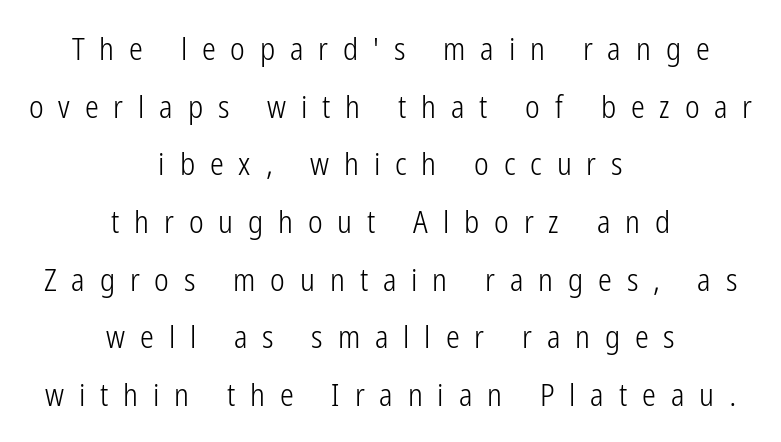
The image shows 31 px light, condensed sans-serif type, upright; set centered, line spacing 1.86x, unusually wide letter spacing (+0.48 em), not underlined; low stroke contrast and a medium x-height.
